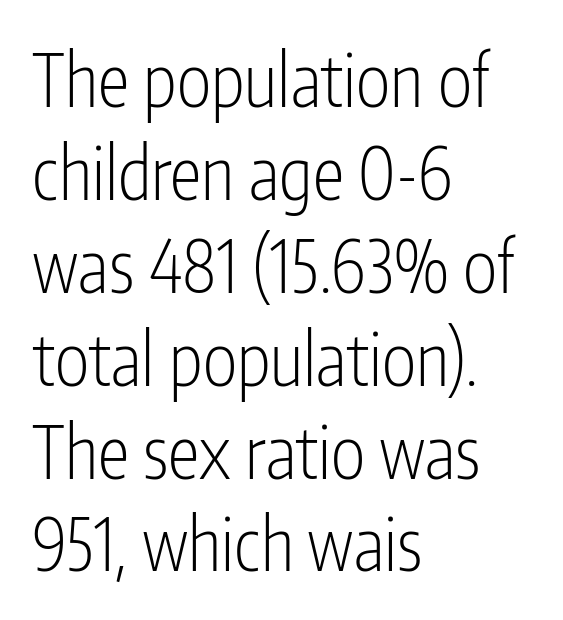
The image shows 72 px light, condensed sans-serif type, upright; set left-aligned, normal line spacing (1.29x), normal letter spacing, not underlined; low stroke contrast and a medium x-height.
